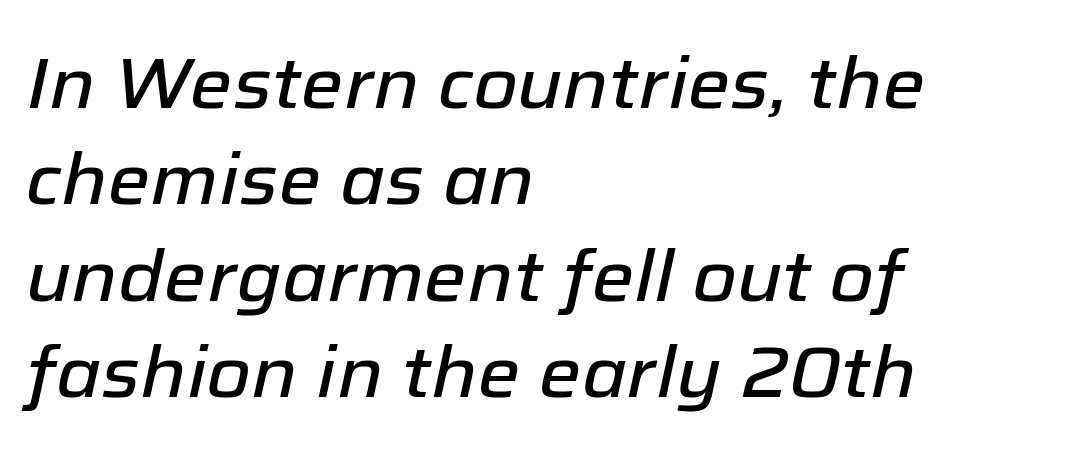
{"italic": "yes", "lean": "right", "slant_degrees": 12, "width": "normal", "stroke_contrast": "low", "x_height": "medium", "monospaced": "no", "underline": "no", "align": "left", "line_spacing": "normal", "line_spacing_ratio": 1.34, "letter_spacing": "normal", "letter_spacing_em": 0.0, "glyph_px": 72}
